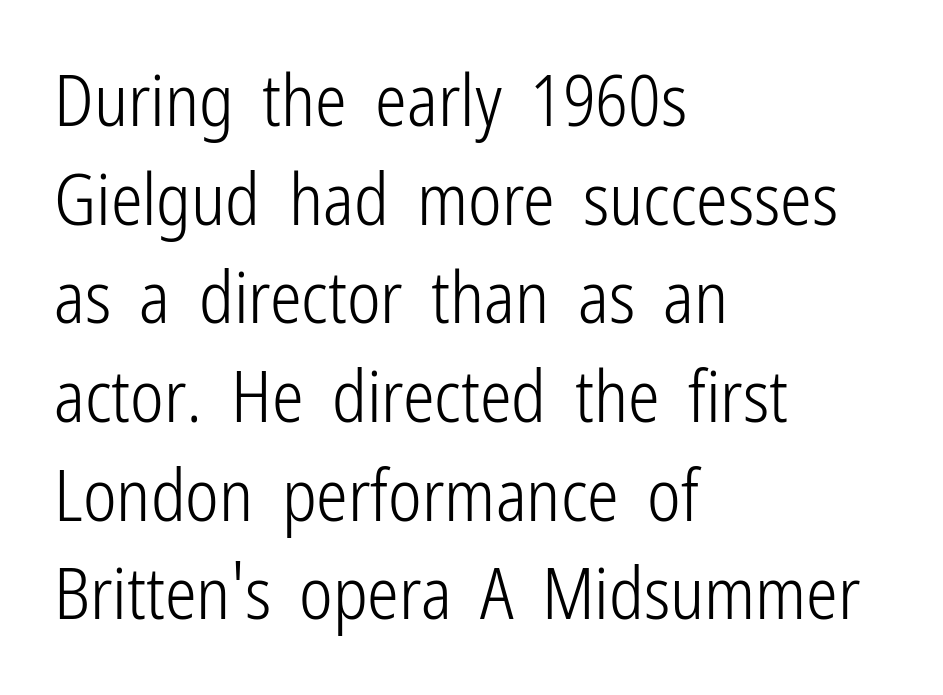
Q: Is the text bold? A: No.
Q: Is the text italic (slanted)? A: No, it is upright.
Q: Is the typeface a serif or a sans-serif typeface? A: Sans-serif.
Q: Is the text underlined? A: No.
Q: How is the paragraph aligned? A: Left-aligned.
Q: Is the spacing between letters normal or unusually wide? A: Normal.
Q: Is the spacing between lines tight, normal or loose? A: Normal.
Q: Width (condensed, normal, or wide)? A: Condensed.
Q: Stroke contrast? A: Low.
Q: x-height? A: Medium.
Q: Monospaced? A: No.
